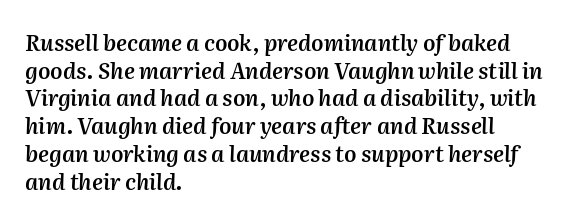
The image shows 22 px text type, italic (leaning right); set left-aligned, normal line spacing (1.26x), normal letter spacing, not underlined.
